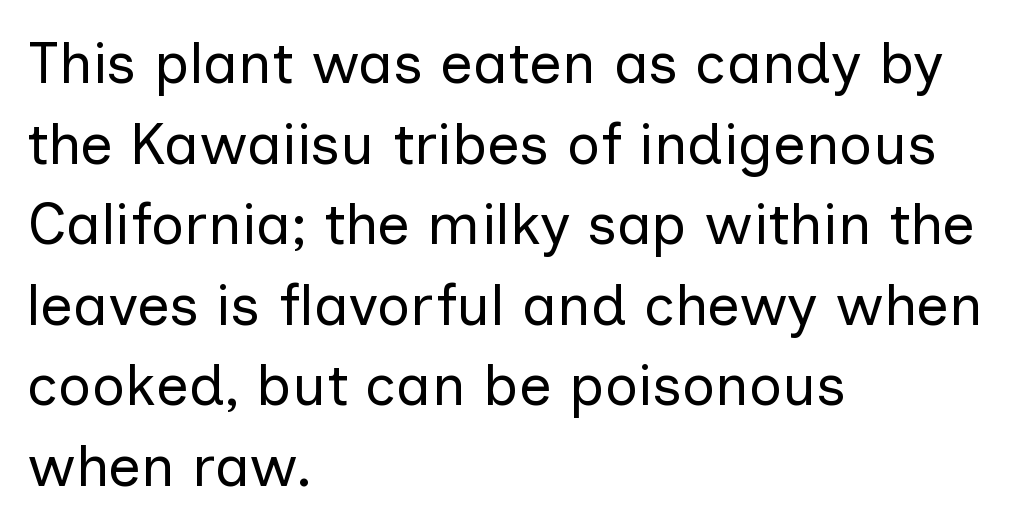
{"serif": "no", "italic": "no", "bold": "no", "weight": "regular", "width": "normal", "stroke_contrast": "low", "x_height": "medium", "monospaced": "no", "underline": "no", "align": "left", "line_spacing": "normal", "line_spacing_ratio": 1.39, "letter_spacing": "normal", "letter_spacing_em": 0.0, "glyph_px": 58}
